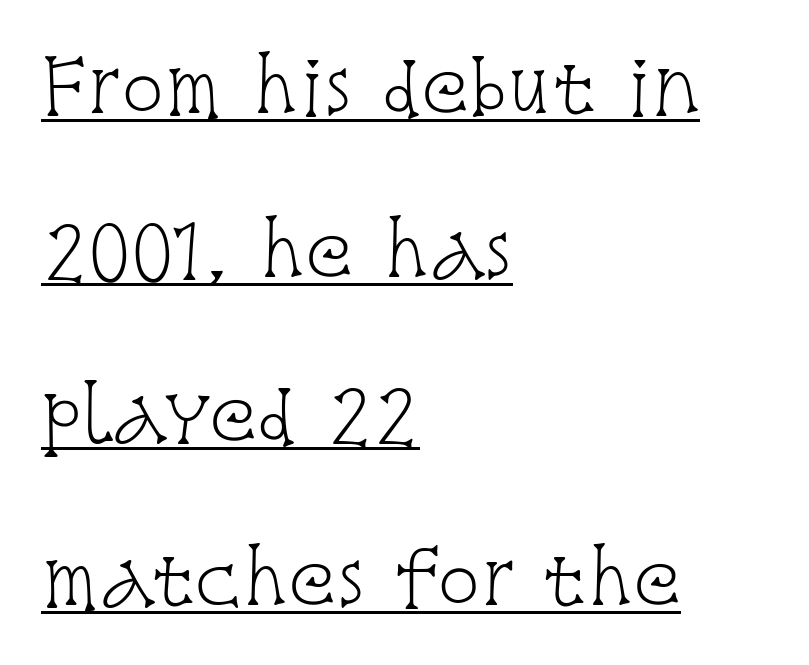
The strokes carry an ordinary text weight at most. The face used here is proportionally spaced, like ordinary book or web type. Style check: upright. Honestly, the underline is the first thing you notice here. Here the glyphs are tracked normally, forming tight word shapes.
